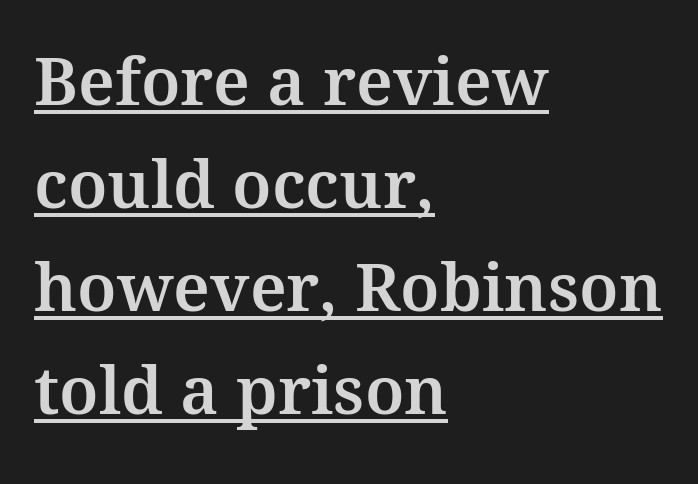
Q: Is the text italic (slanted)? A: No, it is upright.
Q: Is the typeface a serif or a sans-serif typeface? A: Serif.
Q: Is the text underlined? A: Yes.
Q: How is the paragraph aligned? A: Left-aligned.
Q: Is the spacing between letters normal or unusually wide? A: Normal.
Q: Is the spacing between lines tight, normal or loose? A: Normal.
Q: Width (condensed, normal, or wide)? A: Normal.
Q: Stroke contrast? A: Medium.
Q: x-height? A: Medium.
Q: Monospaced? A: No.
